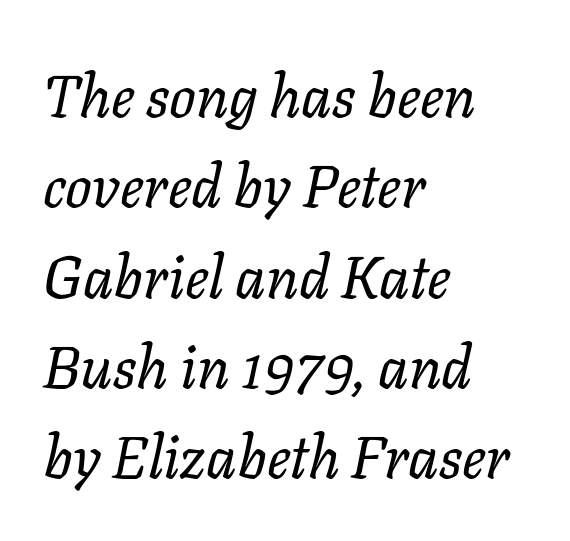
The image shows 59 px regular-weight type, italic (leaning right); set left-aligned, normal line spacing (1.53x), normal letter spacing, not underlined; low stroke contrast and a medium x-height.
